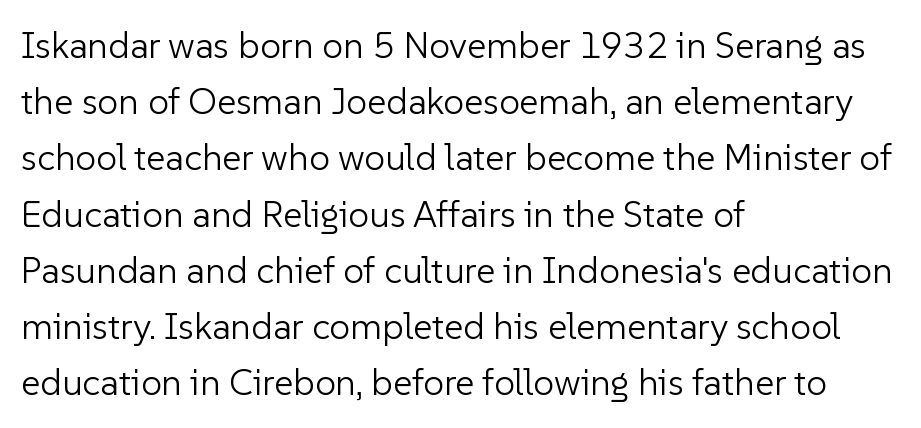
Q: Is the text bold? A: No.
Q: Is the text italic (slanted)? A: No, it is upright.
Q: Is the typeface a serif or a sans-serif typeface? A: Sans-serif.
Q: Is the text underlined? A: No.
Q: How is the paragraph aligned? A: Left-aligned.
Q: Is the spacing between letters normal or unusually wide? A: Normal.
Q: Is the spacing between lines tight, normal or loose? A: Normal.
Q: Width (condensed, normal, or wide)? A: Normal.
Q: Stroke contrast? A: Low.
Q: x-height? A: Medium.
Q: Monospaced? A: No.
